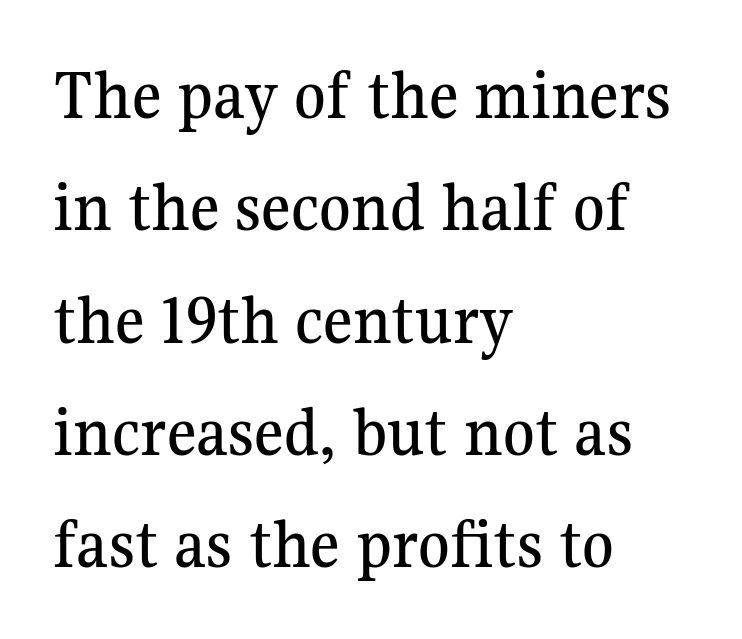
{"serif": "yes", "italic": "no", "width": "normal", "stroke_contrast": "medium", "x_height": "medium", "monospaced": "no", "underline": "no", "align": "left", "line_spacing": "normal", "line_spacing_ratio": 1.56, "letter_spacing": "normal", "letter_spacing_em": 0.0, "glyph_px": 72}
